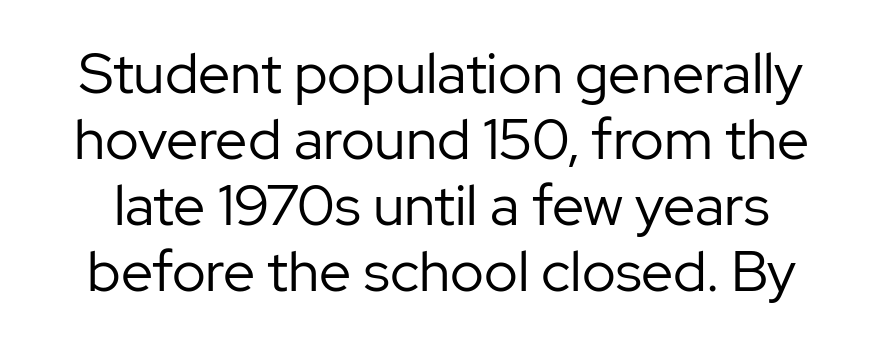
{"serif": "no", "italic": "no", "bold": "no", "weight": "regular", "width": "normal", "stroke_contrast": "low", "x_height": "medium", "monospaced": "no", "underline": "no", "line_spacing_ratio": 1.16, "letter_spacing": "normal", "letter_spacing_em": 0.0, "glyph_px": 57}
